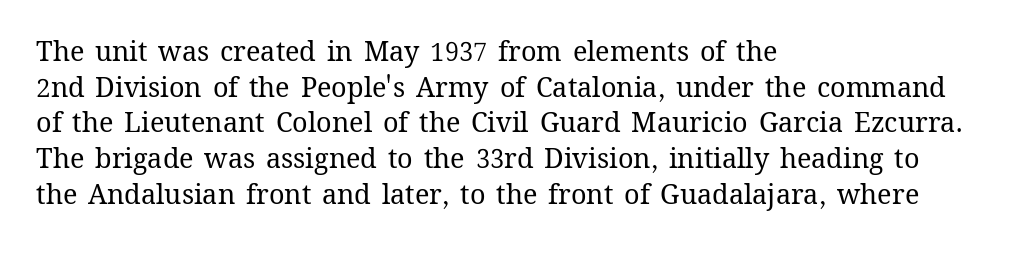
The image shows 27 px text type, upright; set left-aligned, normal line spacing (1.32x), normal letter spacing, not underlined.
